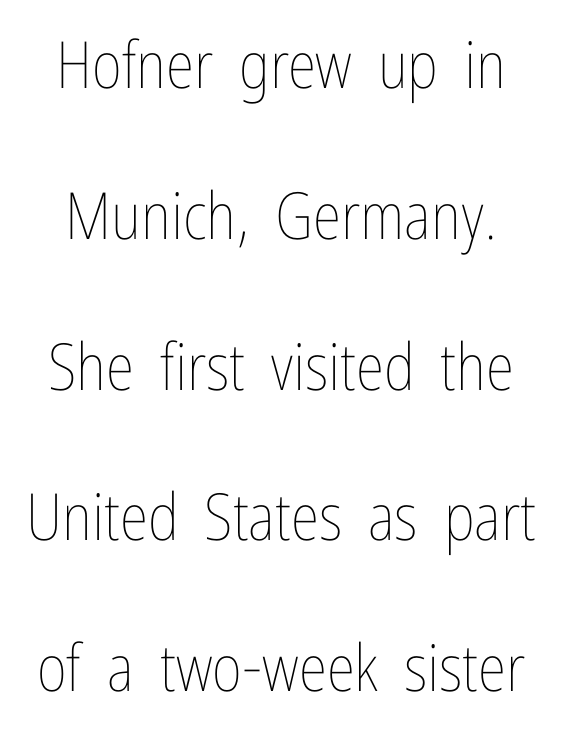
The image shows 65 px thin, condensed type, upright; set loose line spacing (2.32x), normal letter spacing, not underlined; low stroke contrast and a medium x-height.
